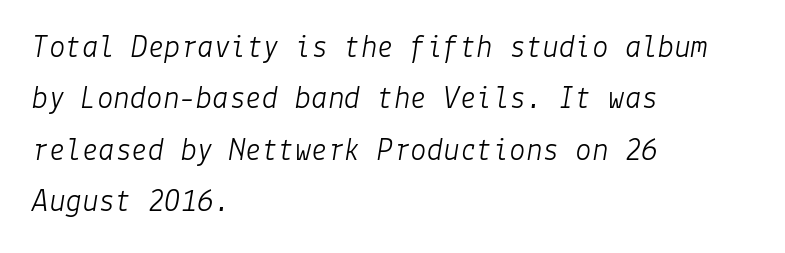
The image shows 33 px light type, italic (leaning right); set left-aligned, normal line spacing (1.56x), normal letter spacing, not underlined; low stroke contrast and a medium x-height.
